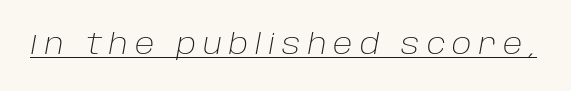
The image shows 29 px light type, italic (leaning right); set unusually wide letter spacing (+0.24 em), underlined; low stroke contrast and a large x-height.
